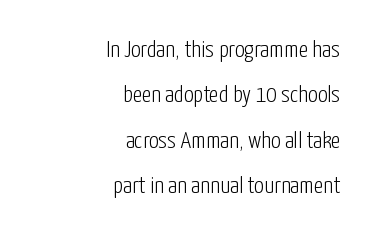
Q: Is the text bold? A: No.
Q: Is the text italic (slanted)? A: No, it is upright.
Q: Is the text underlined? A: No.
Q: How is the paragraph aligned? A: Right-aligned.
Q: Is the spacing between letters normal or unusually wide? A: Normal.
